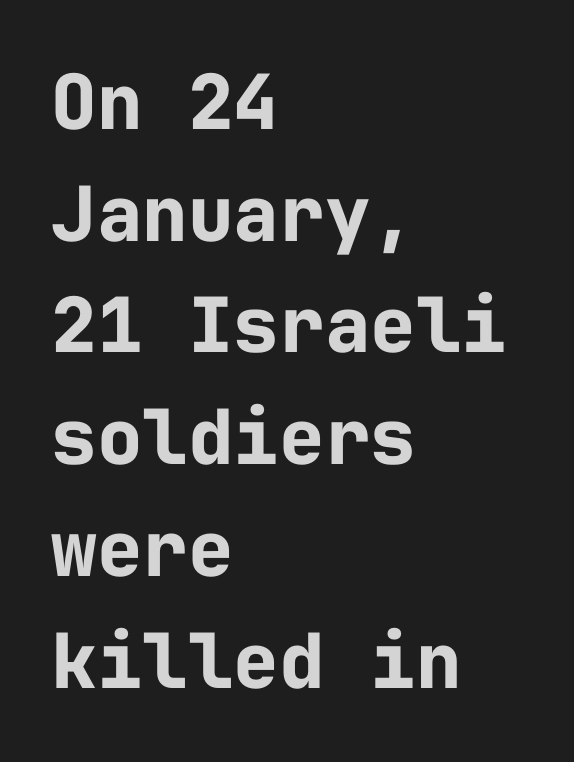
{"serif": "no", "italic": "no", "bold": "yes", "weight": "bold", "width": "normal", "stroke_contrast": "low", "x_height": "medium", "monospaced": "yes", "underline": "no", "align": "left", "line_spacing": "normal", "line_spacing_ratio": 1.47, "letter_spacing": "normal", "letter_spacing_em": 0.0, "glyph_px": 76}
